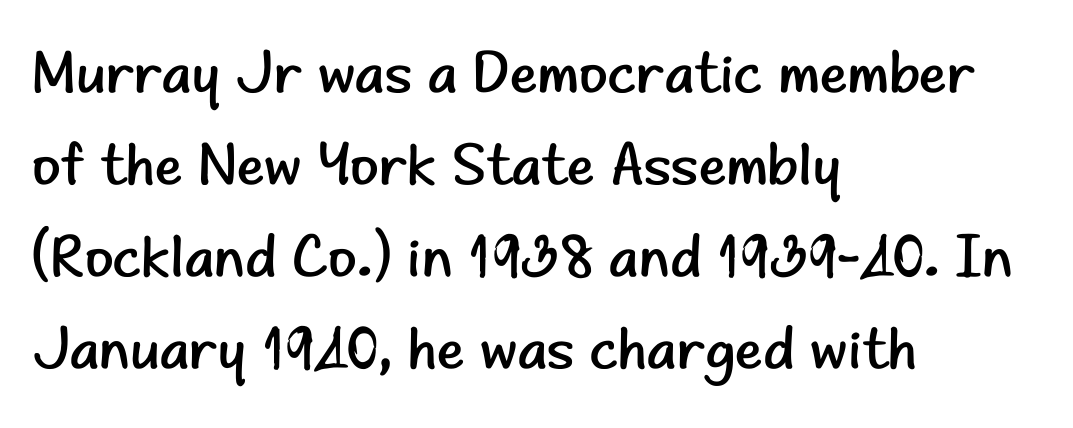
Ink coverage per letter is moderate at most. Line starts are locked; line ends wander. Classification — sans serif. These lines were composed using upright roman letters. Is there much room between lines? A standard amount, neither cramped nor airy.
